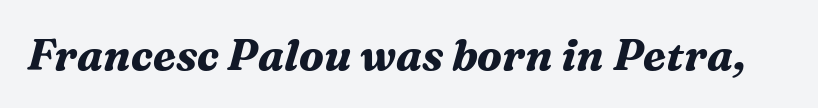
You can tell from the footed stems that serif type was used. In terms of letterspacing, this is plain default setting. Proportional: the letters do not fall into vertical columns. It's the slanting kind of type. Look at the stroke-to-counter ratio: heavy, a bold. Lines of text with bare space underneath.
